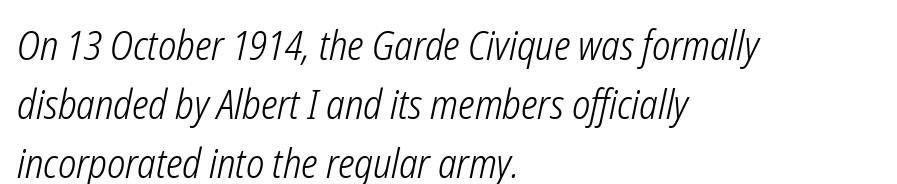
Posture: slanted. Spacing verdict: proportional, widths tailored to each character. Summary of vertical rhythm: regular, with standard interline spacing. Is the stroke heavy? The answer is a plain regular-or-lighter.
